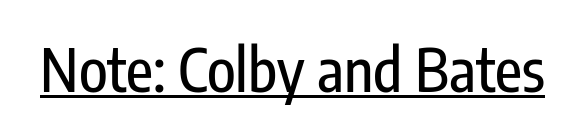
Look at the bottom of the vertical strokes: they stop flat, with no serifs. These lines are rendered in a variable-pitch font. A roman cut, with each character standing at attention. Check the space under the baseline: a stroke is drawn there. The tracking reads as untouched default to a designer's eye.
